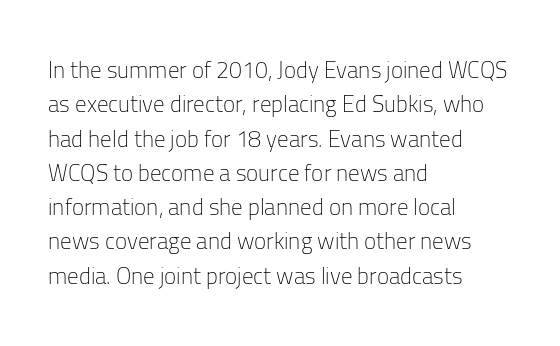
Q: Is the text bold? A: No.
Q: Is the text italic (slanted)? A: No, it is upright.
Q: Is the text underlined? A: No.
Q: How is the paragraph aligned? A: Left-aligned.
Q: Is the spacing between letters normal or unusually wide? A: Normal.
Q: Is the spacing between lines tight, normal or loose? A: Normal.
